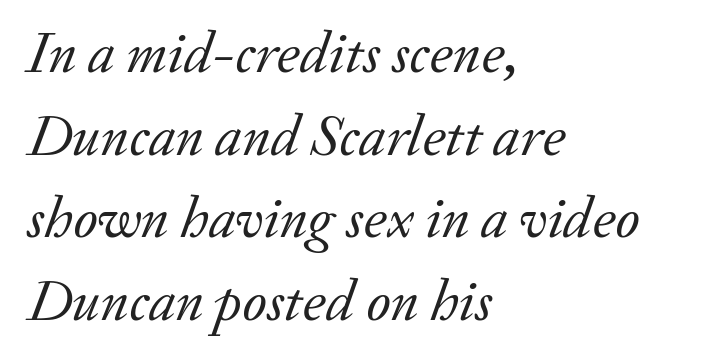
Yep, that's italic — everything's leaning. The passage shown stacks its lines at a standard gap. The rendering shows small feet on the letterforms — a serif design. The space directly below the letters is spotless. The line texture is even and compact thanks to regular tracking.
